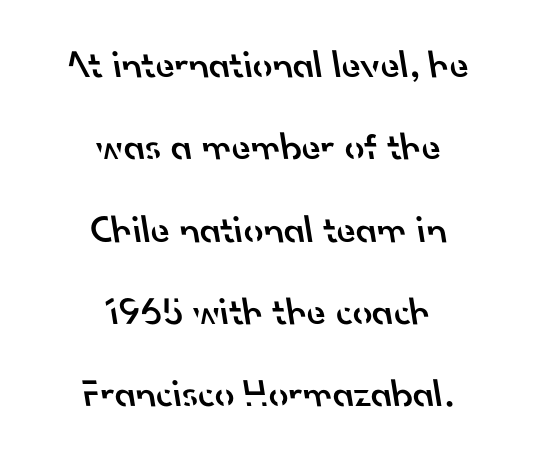
The image shows 39 px semibold sans-serif type; set centered, loose line spacing (2.11x), normal letter spacing, not underlined; low stroke contrast and a small x-height.
